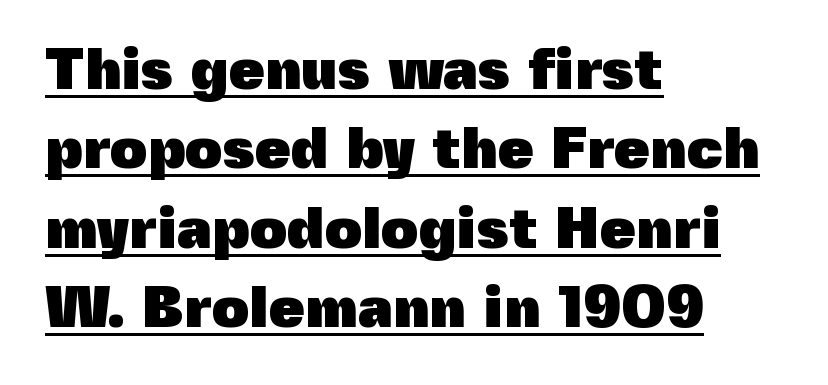
The image shows 58 px heavy sans-serif type, upright; set left-aligned, normal line spacing (1.37x), normal letter spacing, underlined; a medium x-height.
